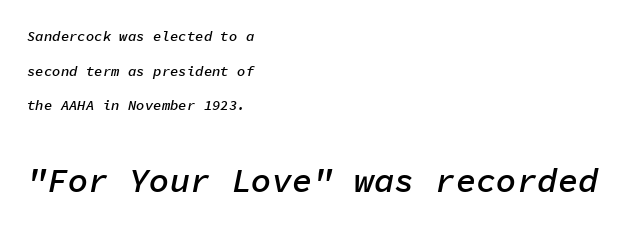
{"italic": "yes", "lean": "right", "slant_degrees": 11, "bold": "semi", "weight": "semibold", "width": "normal", "stroke_contrast": "low", "x_height": "medium", "monospaced": "yes", "underline": "no", "align": "left", "line_spacing": "loose", "line_spacing_ratio": 2.47, "letter_spacing": "normal", "letter_spacing_em": 0.0, "larger_block": "second", "size_ratio": 2.43, "glyph_px": 34}
